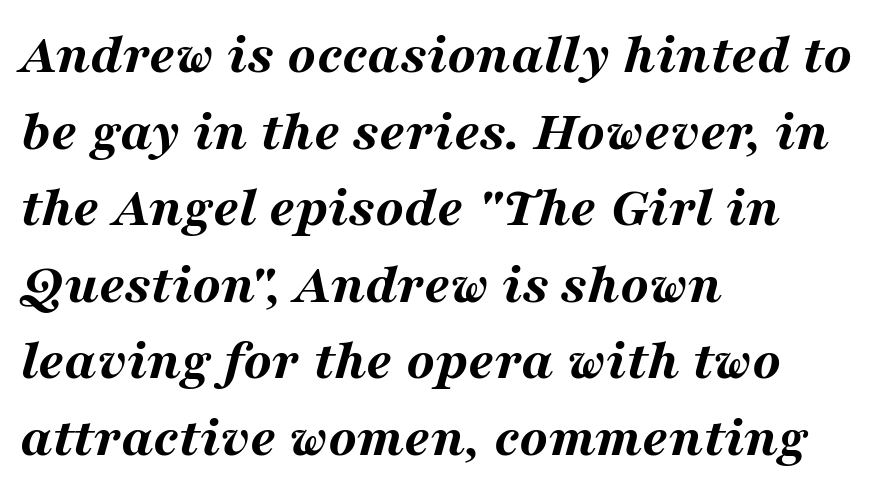
{"italic": "yes", "lean": "right", "slant_degrees": 16, "bold": "yes", "weight": "bold", "width": "wide", "stroke_contrast": "medium", "x_height": "medium", "monospaced": "no", "underline": "no", "align": "left", "line_spacing": "normal", "line_spacing_ratio": 1.32, "letter_spacing": "normal", "letter_spacing_em": 0.0, "glyph_px": 58}
